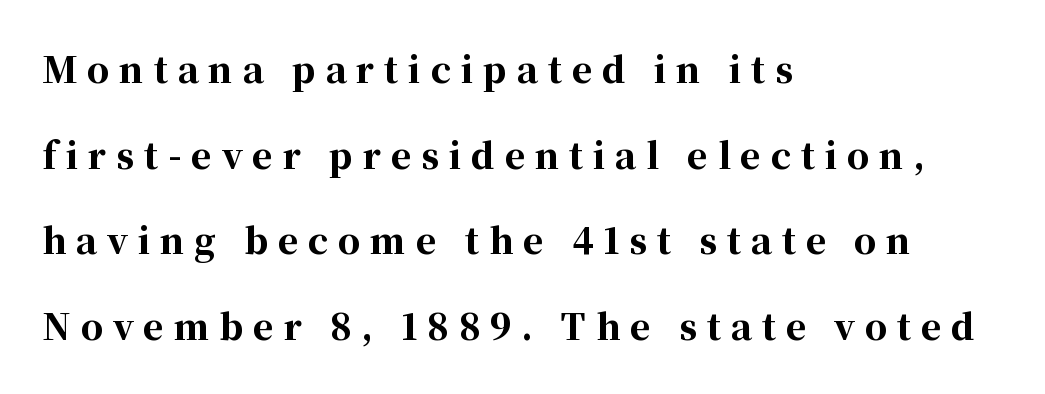
Q: Is the text bold? A: Yes.
Q: Is the text italic (slanted)? A: No, it is upright.
Q: Is the typeface a serif or a sans-serif typeface? A: Serif.
Q: Is the text underlined? A: No.
Q: How is the paragraph aligned? A: Left-aligned.
Q: Is the spacing between letters normal or unusually wide? A: Unusually wide.
Q: Is the spacing between lines tight, normal or loose? A: Loose.
Q: Width (condensed, normal, or wide)? A: Normal.
Q: Stroke contrast? A: High.
Q: x-height? A: Medium.
Q: Monospaced? A: No.
